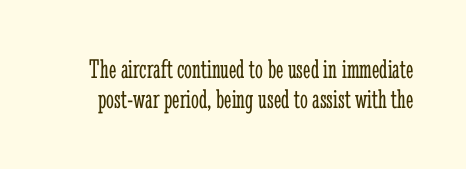
The image shows 28 px light, condensed serif type, upright; set tight line spacing (1.08x), normal letter spacing, not underlined; low stroke contrast and a medium x-height.
